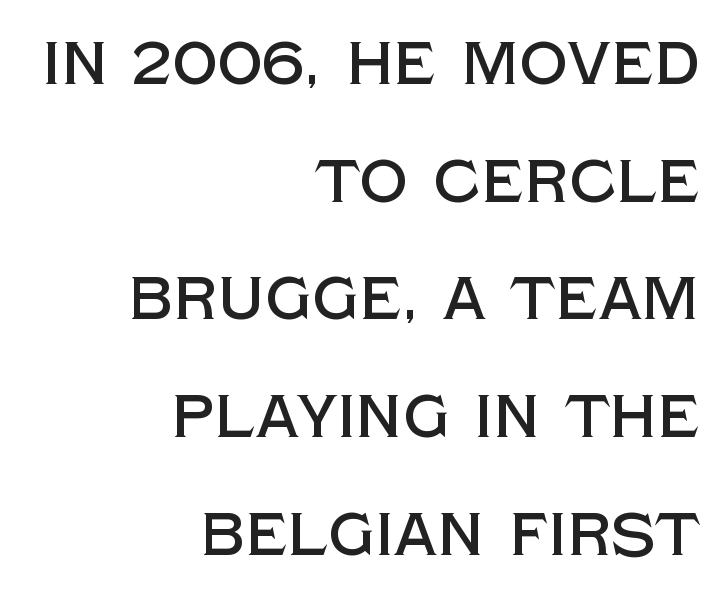
{"serif": "no", "italic": "no", "width": "normal", "x_height": "large", "monospaced": "no", "underline": "no", "align": "right", "line_spacing": "loose", "line_spacing_ratio": 1.93, "letter_spacing": "normal", "letter_spacing_em": 0.0, "glyph_px": 61}
